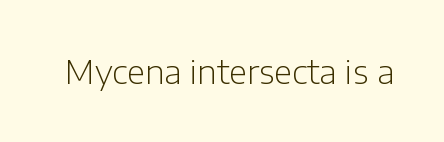
{"serif": "no", "italic": "no", "bold": "no", "weight": "light", "width": "normal", "stroke_contrast": "low", "x_height": "medium", "monospaced": "no", "underline": "no", "letter_spacing": "normal", "letter_spacing_em": 0.0, "glyph_px": 33}
